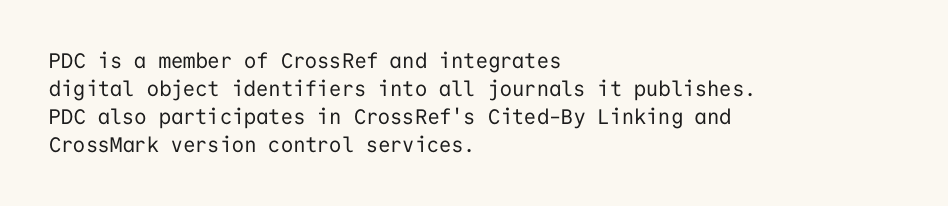
Q: Is the text bold? A: No.
Q: Is the text italic (slanted)? A: No, it is upright.
Q: Is the text underlined? A: No.
Q: How is the paragraph aligned? A: Left-aligned.
Q: Is the spacing between letters normal or unusually wide? A: Normal.
Q: Is the spacing between lines tight, normal or loose? A: Normal.
